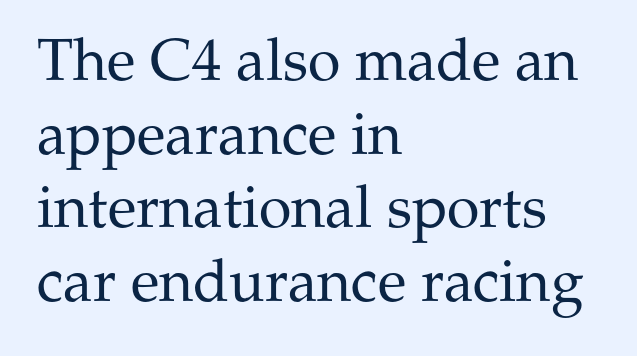
Q: Is the text bold? A: No.
Q: Is the text italic (slanted)? A: No, it is upright.
Q: Is the typeface a serif or a sans-serif typeface? A: Serif.
Q: Is the text underlined? A: No.
Q: How is the paragraph aligned? A: Left-aligned.
Q: Is the spacing between letters normal or unusually wide? A: Normal.
Q: Is the spacing between lines tight, normal or loose? A: Normal.
Q: Width (condensed, normal, or wide)? A: Normal.
Q: Stroke contrast? A: Medium.
Q: x-height? A: Medium.
Q: Monospaced? A: No.
